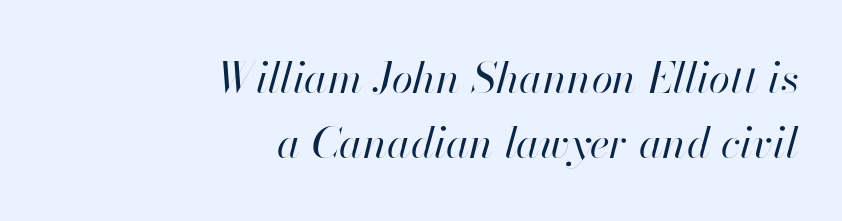
{"italic": "yes", "lean": "right", "slant_degrees": 13, "bold": "no", "weight": "regular", "width": "normal", "stroke_contrast": "high", "x_height": "small", "monospaced": "no", "underline": "no", "align": "right", "line_spacing": "normal", "line_spacing_ratio": 1.52, "letter_spacing": "normal", "letter_spacing_em": 0.0, "glyph_px": 43}
